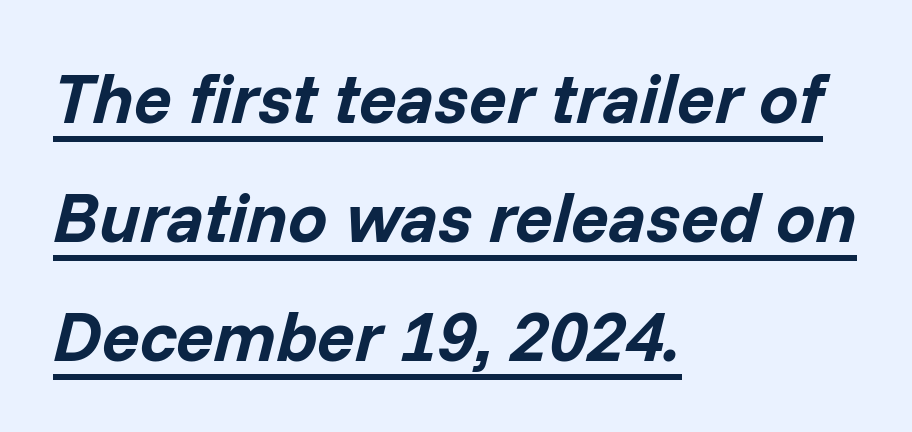
{"italic": "yes", "lean": "right", "slant_degrees": 14, "bold": "yes", "weight": "bold", "width": "normal", "stroke_contrast": "low", "x_height": "medium", "monospaced": "no", "underline": "yes", "align": "left", "line_spacing": "normal", "line_spacing_ratio": 1.7, "letter_spacing": "normal", "letter_spacing_em": 0.0, "glyph_px": 70}
